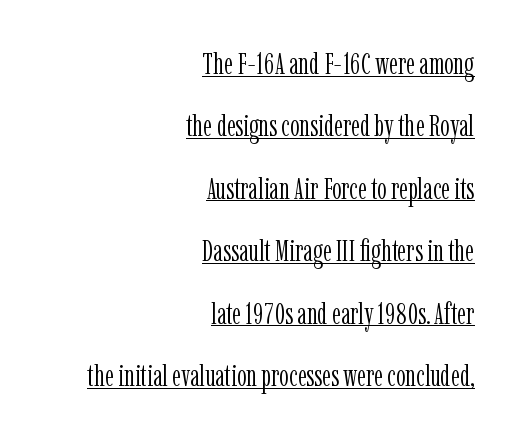
Q: Is the text bold? A: No.
Q: Is the text italic (slanted)? A: No, it is upright.
Q: Is the typeface a serif or a sans-serif typeface? A: Serif.
Q: Is the text underlined? A: Yes.
Q: How is the paragraph aligned? A: Right-aligned.
Q: Is the spacing between letters normal or unusually wide? A: Normal.
Q: Is the spacing between lines tight, normal or loose? A: Loose.
Q: Width (condensed, normal, or wide)? A: Condensed.
Q: Stroke contrast? A: Low.
Q: x-height? A: Medium.
Q: Monospaced? A: No.
